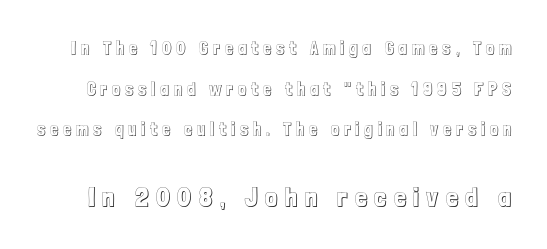
The rendering inserts visible extra space after every character. Rows of type keep a wide berth in the vertical direction. Underlining? Definitely not there. The emphasis by scale lands on block number two, below. It's the straight-up-and-down kind of type.
